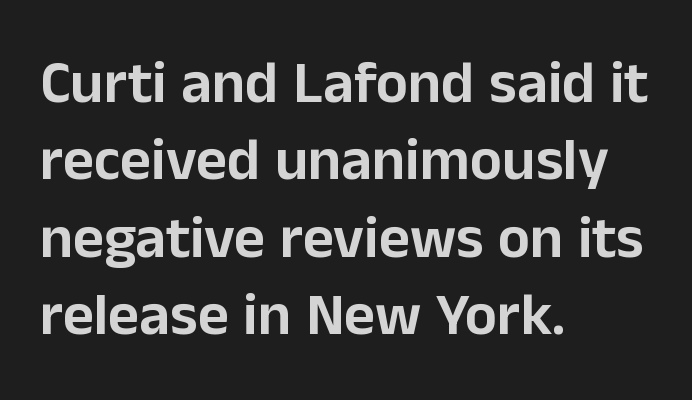
How are the letters spaced? Ordinarily, with no added tracking. Descenders hang freely into open space. A typesetter would mark this as roman, not italic. Every row of glyphs begins at an identical x-position on the left. Letterform terminals end flat and unadorned throughout the passage.
